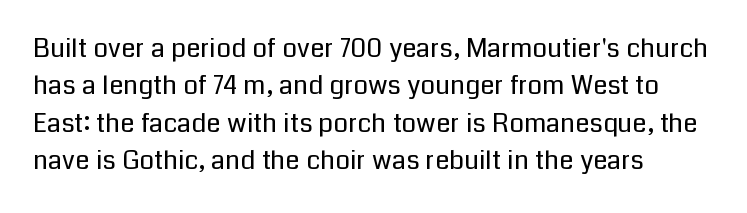
Q: Is the text bold? A: No.
Q: Is the text italic (slanted)? A: No, it is upright.
Q: Is the text underlined? A: No.
Q: How is the paragraph aligned? A: Left-aligned.
Q: Is the spacing between letters normal or unusually wide? A: Normal.
Q: Is the spacing between lines tight, normal or loose? A: Normal.
